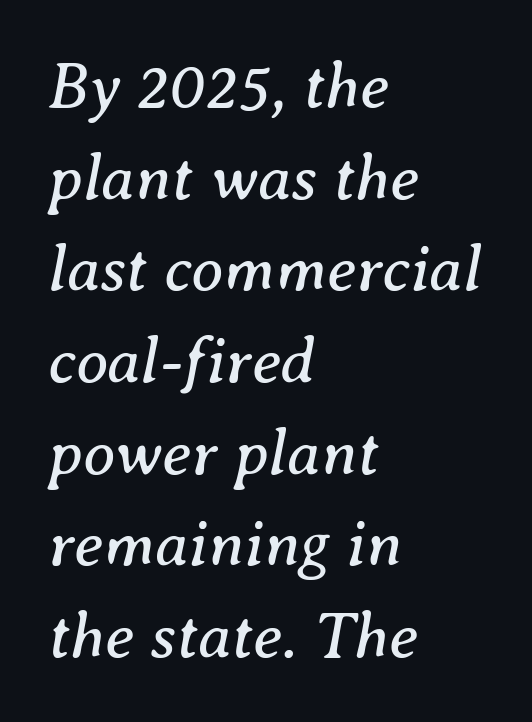
Q: Is the text bold? A: No.
Q: Is the text italic (slanted)? A: Yes, it leans right by about 8 degrees.
Q: Is the typeface a serif or a sans-serif typeface? A: Serif.
Q: Is the text underlined? A: No.
Q: How is the paragraph aligned? A: Left-aligned.
Q: Is the spacing between letters normal or unusually wide? A: Normal.
Q: Is the spacing between lines tight, normal or loose? A: Normal.
Q: Width (condensed, normal, or wide)? A: Normal.
Q: Stroke contrast? A: Medium.
Q: x-height? A: Medium.
Q: Monospaced? A: No.
